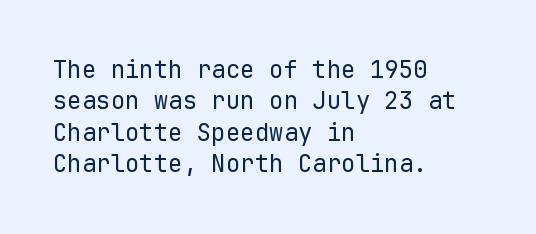
The image shows 24 px text type, upright; set left-aligned, normal line spacing (1.31x), normal letter spacing, not underlined.
